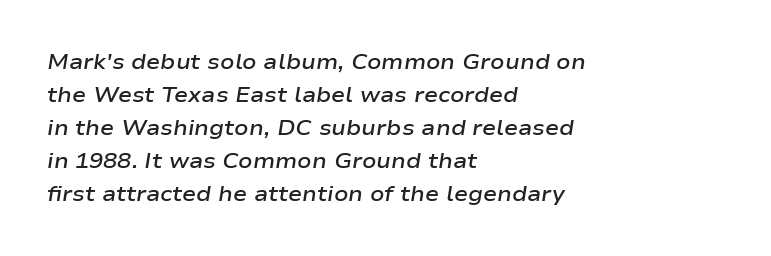
A normal amount of white space separates one row of letters from the next. Left-aligned paragraph, ragged on the right. A typesetter would call this zero additional tracking. Does the lettering tilt? It does — this is italic.
